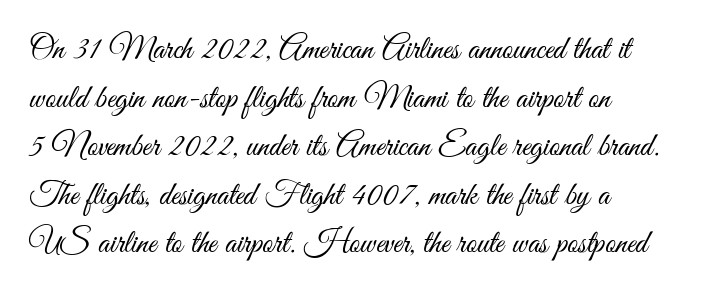
Students, observe: this is what conventionally led text looks like. Is this a sans? Yes — the strokes have no serifs. Here the designer chose a conventional face with non-uniform glyph widths.
